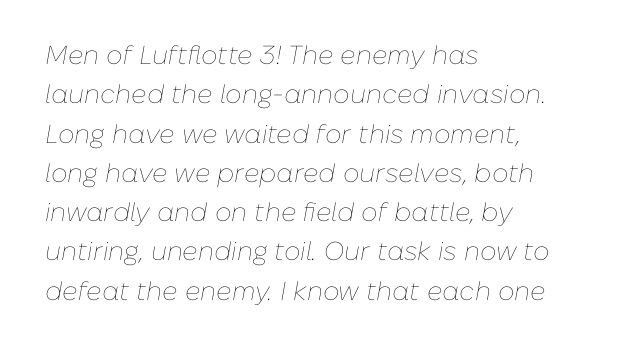
Q: Is the text bold? A: No.
Q: Is the text italic (slanted)? A: Yes, it leans right by about 10 degrees.
Q: Is the text underlined? A: No.
Q: How is the paragraph aligned? A: Left-aligned.
Q: Is the spacing between letters normal or unusually wide? A: Normal.
Q: Is the spacing between lines tight, normal or loose? A: Normal.
